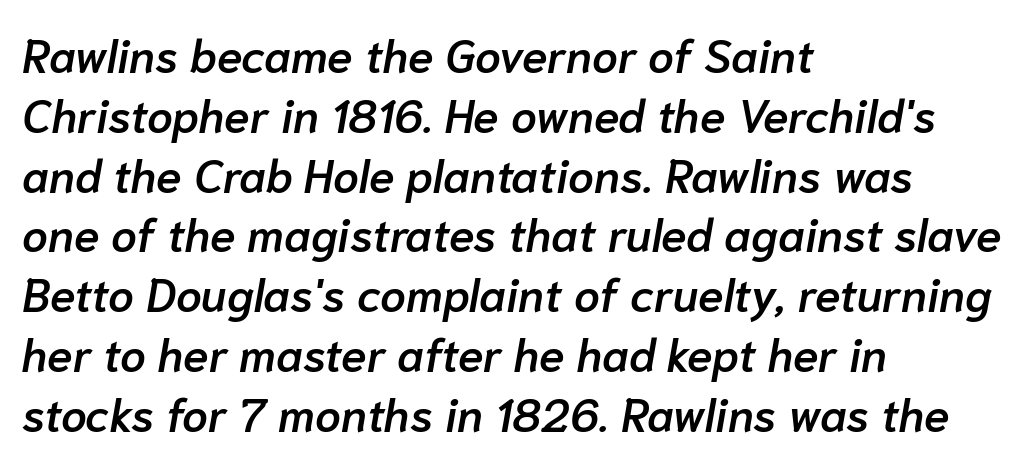
{"italic": "yes", "lean": "right", "slant_degrees": 10, "bold": "semi", "weight": "semibold", "width": "normal", "stroke_contrast": "low", "x_height": "medium", "monospaced": "no", "underline": "no", "align": "left", "line_spacing": "normal", "line_spacing_ratio": 1.3, "letter_spacing": "normal", "letter_spacing_em": 0.0, "glyph_px": 46}
